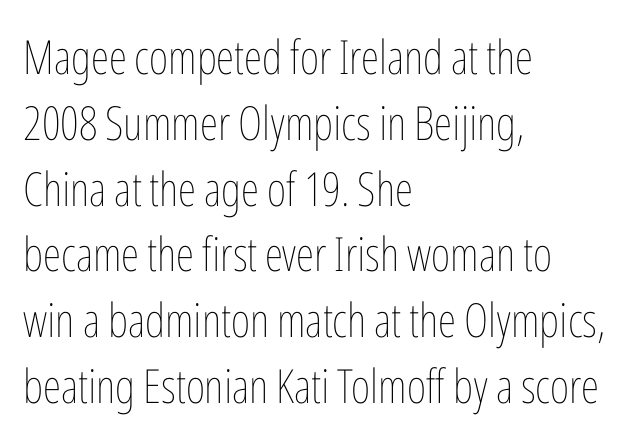
The line-height multiplier appears to be the usual default. The area under the type is left untouched. These lines are rendered in a variable-pitch font. Each stroke keeps to a modest, everyday thickness or less. A student would call this left alignment; a typographer would say flush left, rag right. Nope, not italic — everything's standing straight.
